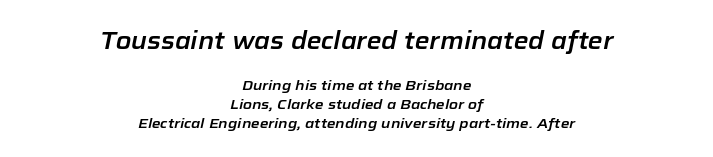
Q: Is the text italic (slanted)? A: Yes, it leans right by about 12 degrees.
Q: Is the text underlined? A: No.
Q: How is the paragraph aligned? A: Centered.
Q: Is the spacing between letters normal or unusually wide? A: Normal.
Q: Is the spacing between lines tight, normal or loose? A: Normal.
Q: Which block of text is set in a larger size, the first (top) or the second (bottom)? A: The first (top) one.
